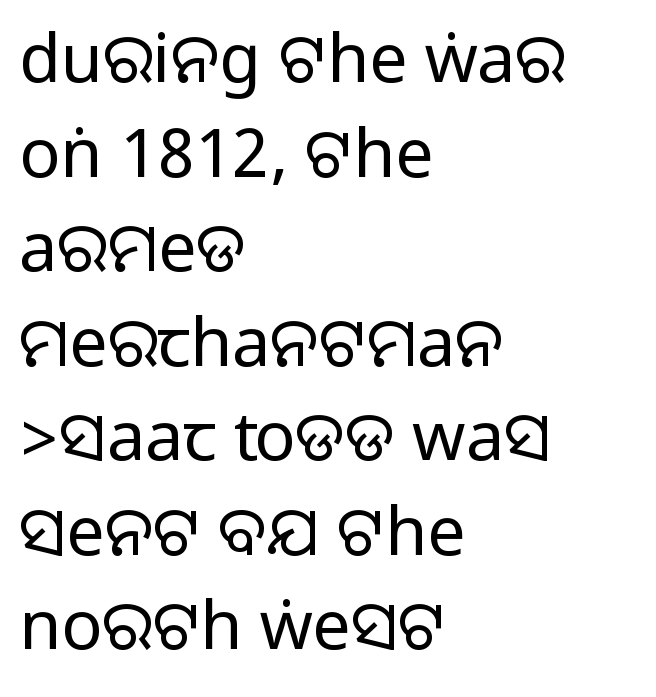
This is sans-serif lettering, the kind often seen on screens and signage. All the whitespace from short lines collects on the right. The string is rendered with underlining switched off. What's the leading like? Ordinary, nothing unusual. Is there any slant? The stems are plumb.
